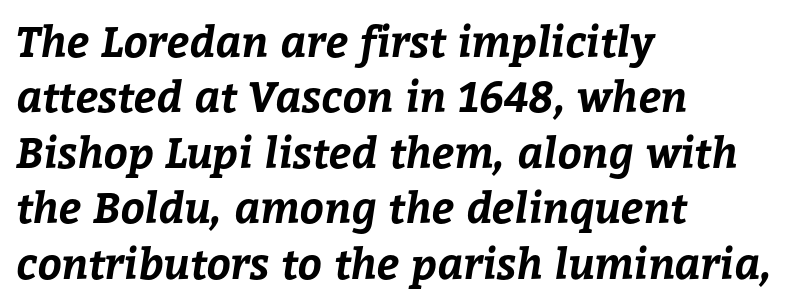
Strong, thick strokes mark this as bold type. Is the letter spacing exaggerated? No — it looks like the ordinary default. Proportional: the letters do not fall into vertical columns. Regarding leading, the lines here are spaced in the standard way.
